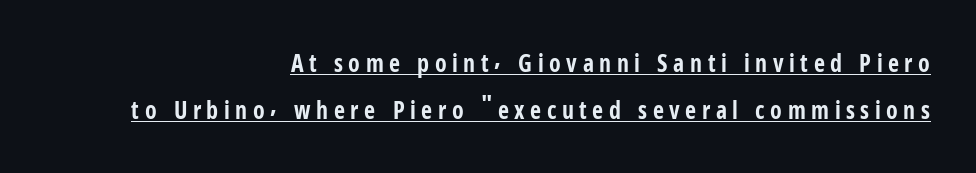
{"italic": "no", "bold": "yes", "underline": "yes", "align": "right", "line_spacing": "loose", "line_spacing_ratio": 1.95, "letter_spacing": "wide", "letter_spacing_em": 0.23, "glyph_px": 24}
